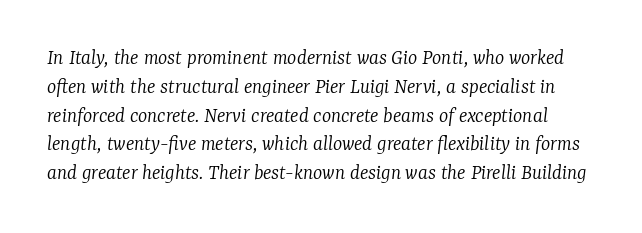
{"italic": "yes", "lean": "right", "slant_degrees": 7, "bold": "no", "underline": "no", "line_spacing": "normal", "line_spacing_ratio": 1.31, "letter_spacing": "normal", "letter_spacing_em": 0.0, "glyph_px": 22}
